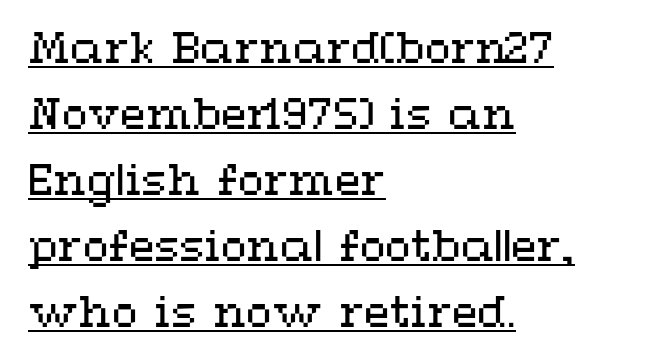
Q: Is the text bold? A: No.
Q: Is the text italic (slanted)? A: No, it is upright.
Q: Is the text underlined? A: Yes.
Q: How is the paragraph aligned? A: Left-aligned.
Q: Is the spacing between letters normal or unusually wide? A: Normal.
Q: Is the spacing between lines tight, normal or loose? A: Normal.
Q: Width (condensed, normal, or wide)? A: Wide.
Q: Stroke contrast? A: Medium.
Q: x-height? A: Medium.
Q: Monospaced? A: No.
